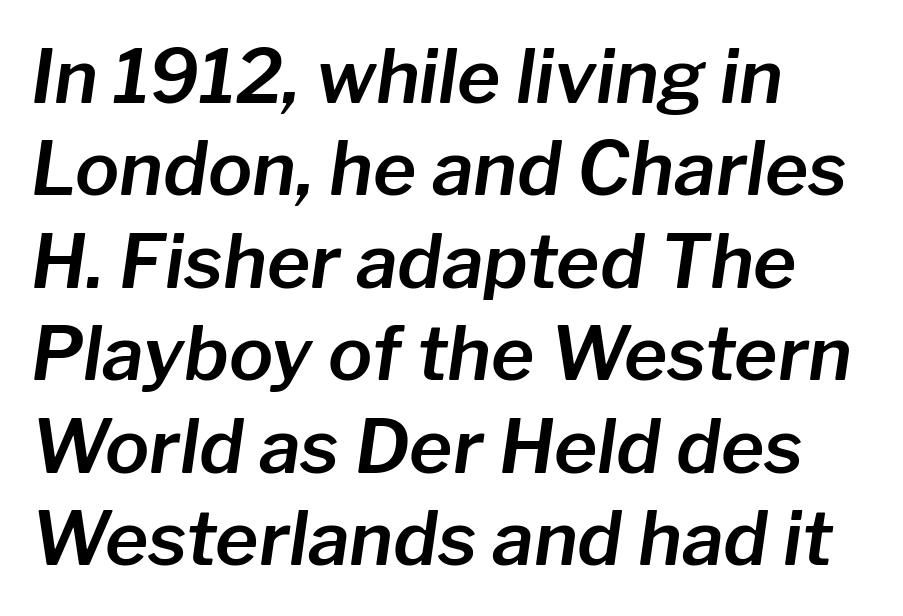
The image shows 74 px text type, italic (leaning right); set left-aligned, normal line spacing (1.25x), normal letter spacing, not underlined; low stroke contrast and a medium x-height.
